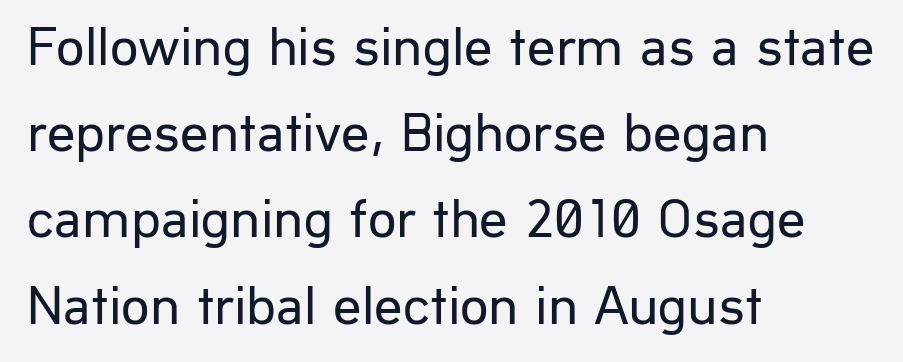
Q: Is the text bold? A: No.
Q: Is the text italic (slanted)? A: No, it is upright.
Q: Is the typeface a serif or a sans-serif typeface? A: Sans-serif.
Q: Is the text underlined? A: No.
Q: How is the paragraph aligned? A: Left-aligned.
Q: Is the spacing between letters normal or unusually wide? A: Normal.
Q: Is the spacing between lines tight, normal or loose? A: Normal.
Q: Width (condensed, normal, or wide)? A: Normal.
Q: Stroke contrast? A: Low.
Q: x-height? A: Medium.
Q: Monospaced? A: No.
